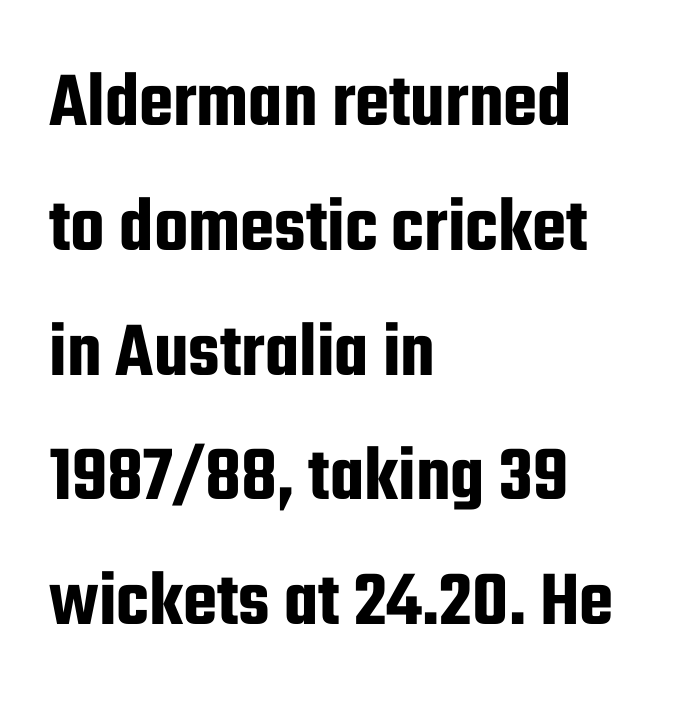
The image shows 79 px condensed sans-serif type, upright; set left-aligned, normal line spacing (1.58x), normal letter spacing, not underlined; low stroke contrast and a medium x-height.
